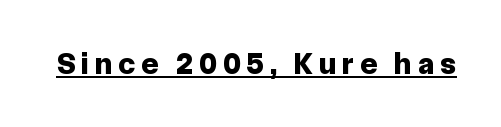
The image shows 31 px bold sans-serif type, upright; set unusually wide letter spacing (+0.2 em), underlined; low stroke contrast and a medium x-height.
